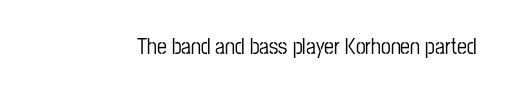
Q: Is the text italic (slanted)? A: No, it is upright.
Q: Is the text underlined? A: No.
Q: Is the spacing between letters normal or unusually wide? A: Normal.
